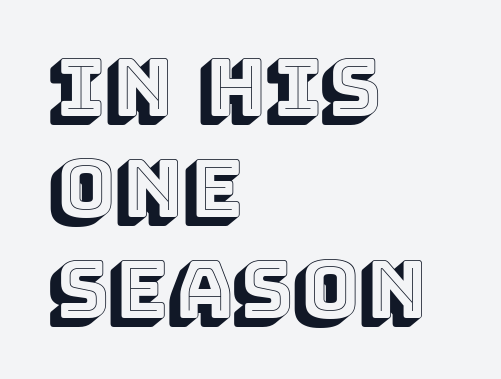
Q: Is the text italic (slanted)? A: No, it is upright.
Q: Is the text underlined? A: No.
Q: How is the paragraph aligned? A: Left-aligned.
Q: Is the spacing between letters normal or unusually wide? A: Normal.
Q: Is the spacing between lines tight, normal or loose? A: Normal.
Q: Width (condensed, normal, or wide)? A: Normal.
Q: x-height? A: Large.
Q: Monospaced? A: No.
